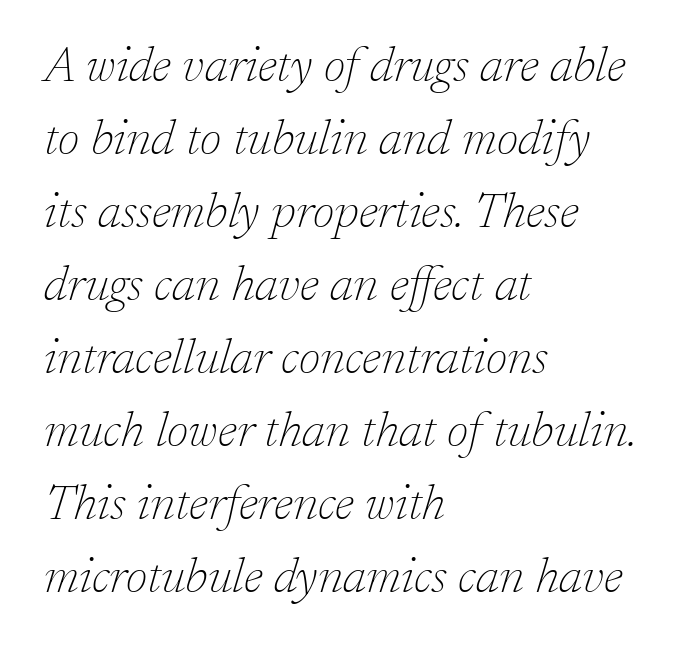
The block of text has a typical density, with ordinary space between rows. Looks like regular typesetting: each glyph gets only the width it needs. Look at the bottom of the vertical strokes: they flare into serifs here. One-word summary of the alignment: left. No extra tracking has been applied to these lines.
